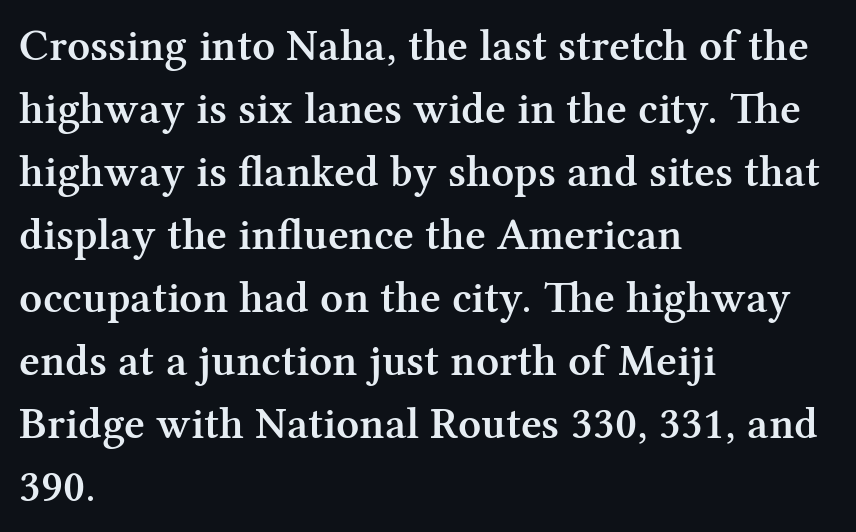
The image shows 45 px semibold serif type, upright; set left-aligned, normal line spacing (1.4x), normal letter spacing, not underlined; medium stroke contrast and a medium x-height.
